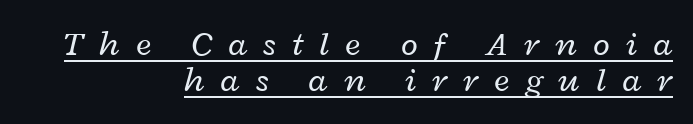
{"italic": "yes", "lean": "right", "slant_degrees": 12, "bold": "no", "weight": "regular", "width": "wide", "stroke_contrast": "low", "x_height": "medium", "monospaced": "no", "underline": "yes", "align": "right", "line_spacing": "tight", "line_spacing_ratio": 1.04, "letter_spacing": "wide", "letter_spacing_em": 0.46, "glyph_px": 35}
